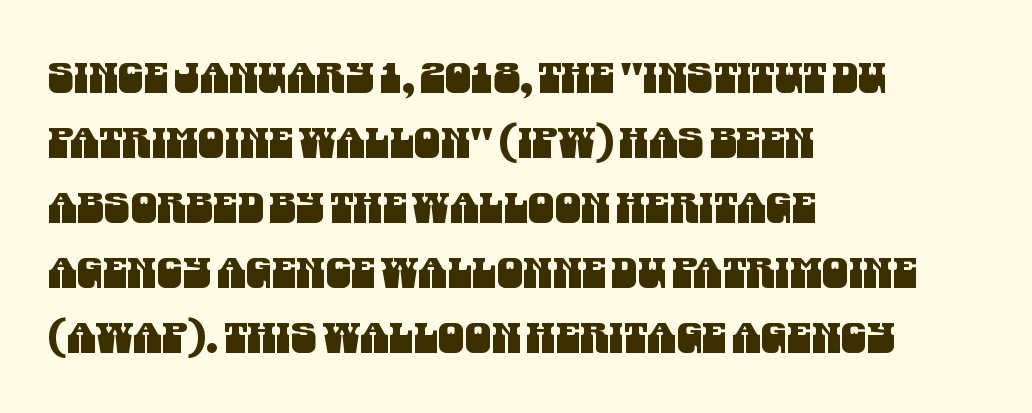
The image shows 42 px condensed sans-serif type; set left-aligned, normal line spacing (1.55x), normal letter spacing, not underlined; medium stroke contrast and a large x-height.
